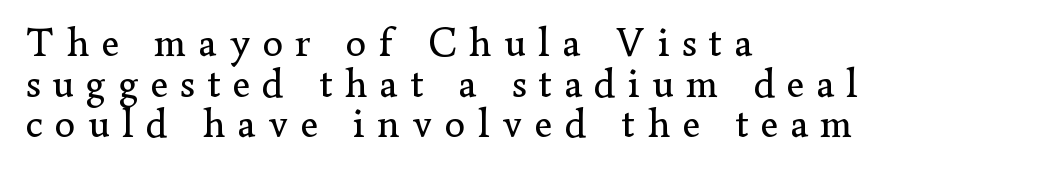
{"serif": "yes", "italic": "no", "bold": "no", "weight": "regular", "width": "normal", "stroke_contrast": "low", "x_height": "small", "monospaced": "no", "underline": "no", "align": "left", "line_spacing": "tight", "line_spacing_ratio": 0.99, "letter_spacing": "wide", "letter_spacing_em": 0.3, "glyph_px": 41}
